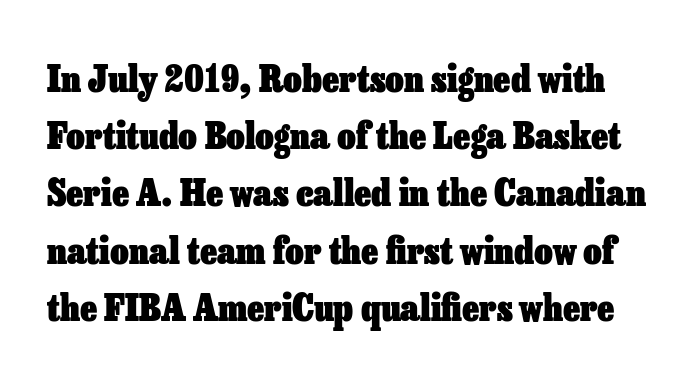
Q: Is the text bold? A: Yes.
Q: Is the text italic (slanted)? A: No, it is upright.
Q: Is the text underlined? A: No.
Q: Is the spacing between letters normal or unusually wide? A: Normal.
Q: Is the spacing between lines tight, normal or loose? A: Normal.
Q: Width (condensed, normal, or wide)? A: Normal.
Q: Stroke contrast? A: Low.
Q: x-height? A: Medium.
Q: Monospaced? A: No.
